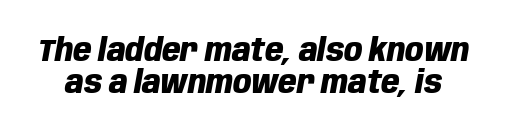
The image shows 32 px heavy, condensed type, italic (leaning right); set tight line spacing (1.01x), normal letter spacing, not underlined; low stroke contrast and a large x-height.
